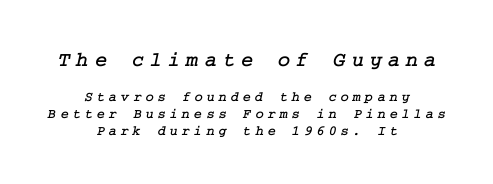
Character size in the leading block exceeds that of the trailing block. Substantial extra tracking has been applied to these lines. Descenders are the only things crossing below the line. Centered paragraph, ragged on both sides.
